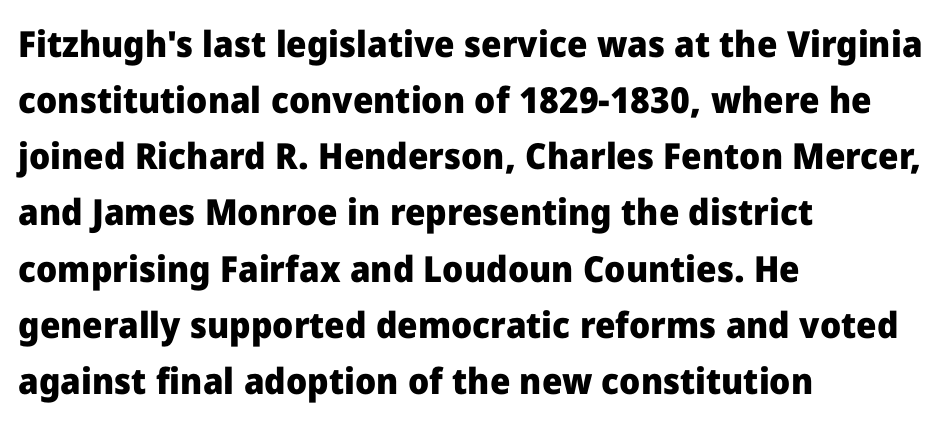
Q: Is the text bold? A: Yes.
Q: Is the text italic (slanted)? A: No, it is upright.
Q: Is the typeface a serif or a sans-serif typeface? A: Sans-serif.
Q: Is the text underlined? A: No.
Q: How is the paragraph aligned? A: Left-aligned.
Q: Is the spacing between letters normal or unusually wide? A: Normal.
Q: Is the spacing between lines tight, normal or loose? A: Normal.
Q: Width (condensed, normal, or wide)? A: Normal.
Q: Stroke contrast? A: Low.
Q: x-height? A: Medium.
Q: Monospaced? A: No.
